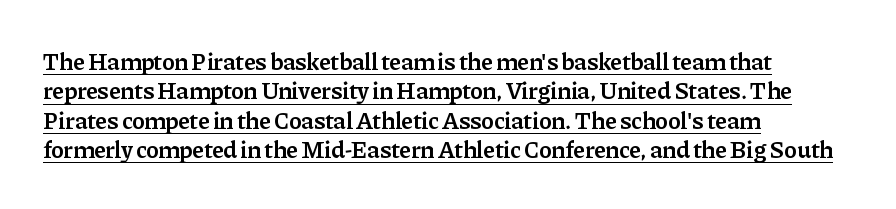
{"italic": "no", "bold": "semi", "underline": "yes", "align": "left", "line_spacing_ratio": 1.22, "letter_spacing": "normal", "letter_spacing_em": 0.0, "glyph_px": 24}
